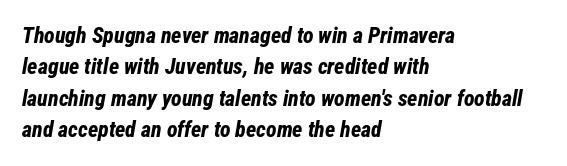
This block has exactly the height ordinary leading produces. No word sits above an underline. You could call the tracking neutral — neither tight nor loose. A student would call this left alignment; a typographer would say flush left, rag right. Would a proofreader flag this as italicized? Yes. Notice how thick the strokes are: this is what a full bold looks like.
